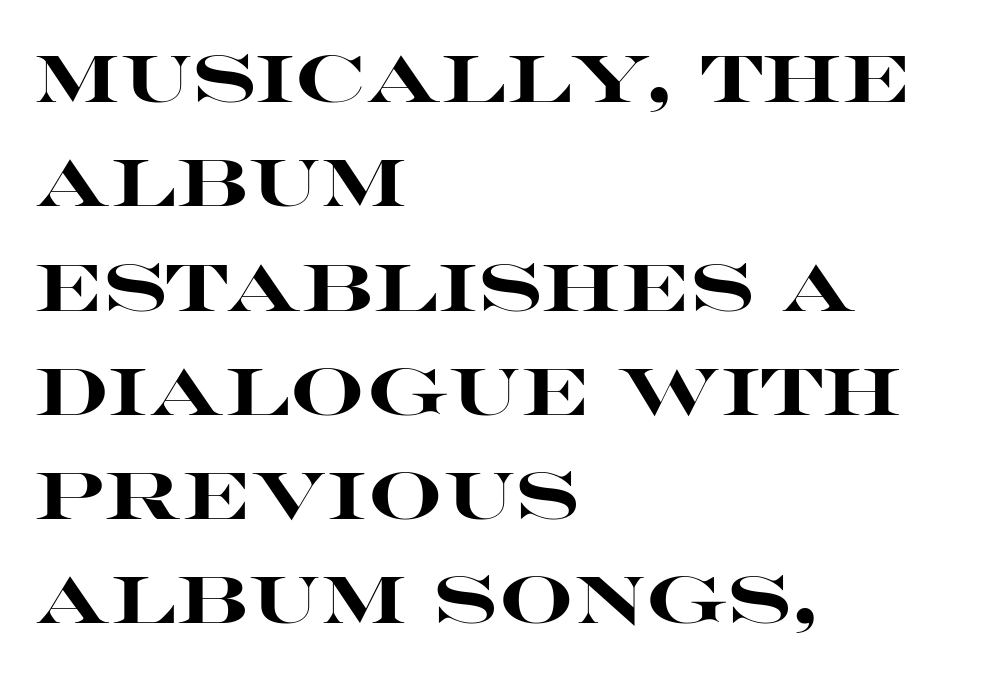
The image shows 66 px heavy, wide type, upright; set left-aligned, normal line spacing (1.58x), normal letter spacing, not underlined; high stroke contrast and a large x-height.
